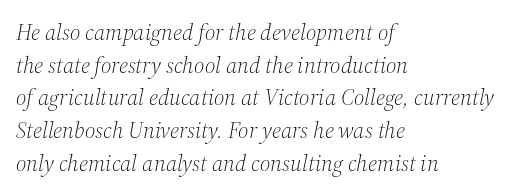
Q: Is the text bold? A: No.
Q: Is the text italic (slanted)? A: Yes, it leans right by about 12 degrees.
Q: Is the text underlined? A: No.
Q: How is the paragraph aligned? A: Left-aligned.
Q: Is the spacing between letters normal or unusually wide? A: Normal.
Q: Is the spacing between lines tight, normal or loose? A: Normal.
